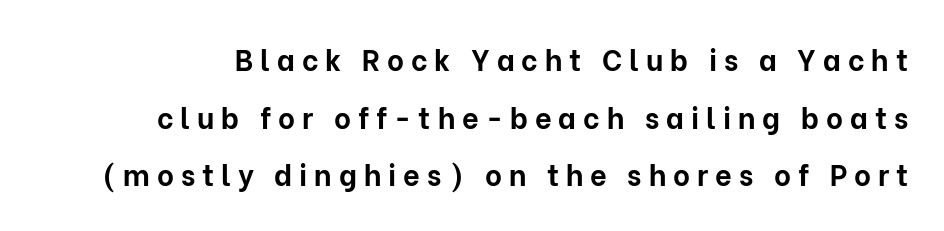
The image shows 29 px bold sans-serif type, upright; set loose line spacing (1.99x), unusually wide letter spacing (+0.24 em), not underlined; low stroke contrast and a medium x-height.
